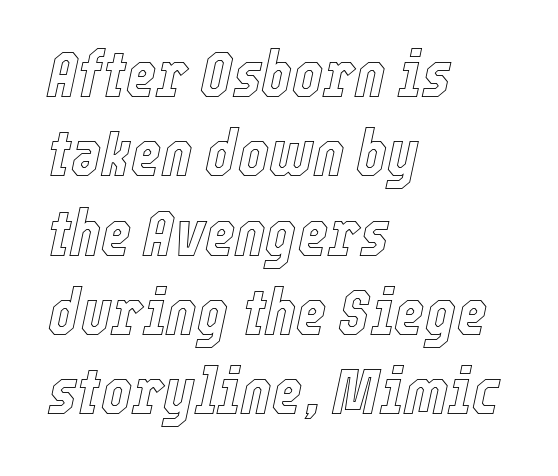
Q: Is the text italic (slanted)? A: Yes, it leans right by about 12 degrees.
Q: Is the text underlined? A: No.
Q: How is the paragraph aligned? A: Left-aligned.
Q: Is the spacing between letters normal or unusually wide? A: Normal.
Q: Width (condensed, normal, or wide)? A: Condensed.
Q: x-height? A: Medium.
Q: Monospaced? A: No.
